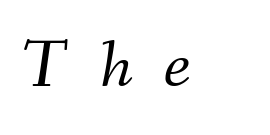
Q: Is the text bold? A: No.
Q: Is the text italic (slanted)? A: Yes, it leans right by about 9 degrees.
Q: Is the text underlined? A: No.
Q: How is the paragraph aligned? A: Left-aligned.
Q: Is the spacing between letters normal or unusually wide? A: Unusually wide.
Q: Width (condensed, normal, or wide)? A: Normal.
Q: Stroke contrast? A: Medium.
Q: x-height? A: Small.
Q: Monospaced? A: No.
